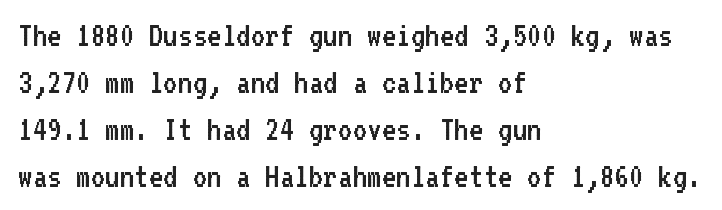
{"serif": "no", "italic": "no", "bold": "no", "weight": "regular", "width": "normal", "stroke_contrast": "low", "x_height": "medium", "monospaced": "yes", "underline": "no", "align": "left", "line_spacing": "normal", "line_spacing_ratio": 1.34, "letter_spacing": "normal", "letter_spacing_em": 0.0, "glyph_px": 35}
